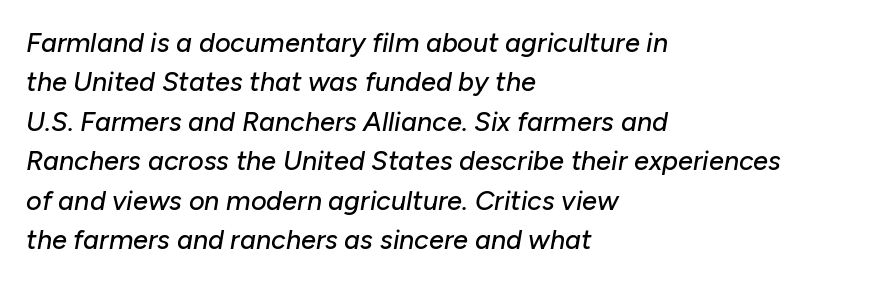
Q: Is the text italic (slanted)? A: Yes, it leans right by about 10 degrees.
Q: Is the text underlined? A: No.
Q: How is the paragraph aligned? A: Left-aligned.
Q: Is the spacing between letters normal or unusually wide? A: Normal.
Q: Is the spacing between lines tight, normal or loose? A: Normal.
